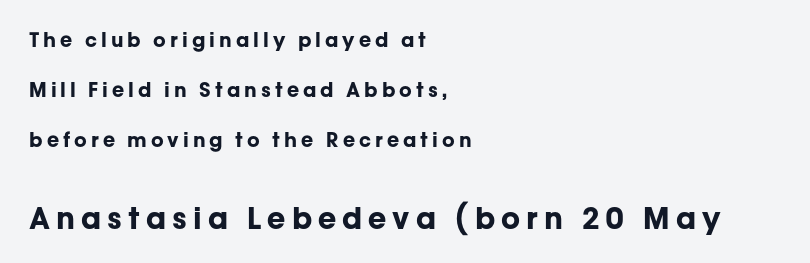
The image shows 30 px bold sans-serif type, upright; set left-aligned, loose line spacing (2.49x), unusually wide letter spacing (+0.2 em), not underlined; the second (bottom) block is 1.5x larger; low stroke contrast and a medium x-height.
